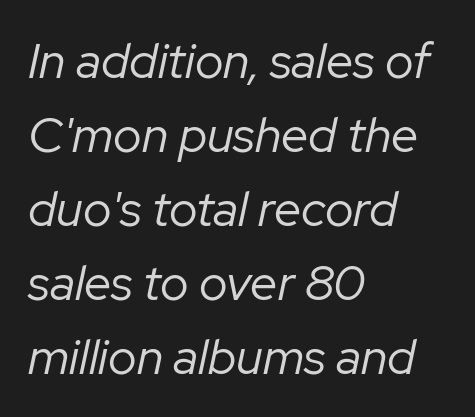
Q: Is the text bold? A: No.
Q: Is the text italic (slanted)? A: Yes, it leans right by about 12 degrees.
Q: Is the text underlined? A: No.
Q: How is the paragraph aligned? A: Left-aligned.
Q: Is the spacing between letters normal or unusually wide? A: Normal.
Q: Is the spacing between lines tight, normal or loose? A: Normal.
Q: Width (condensed, normal, or wide)? A: Normal.
Q: Stroke contrast? A: Low.
Q: x-height? A: Medium.
Q: Monospaced? A: No.
